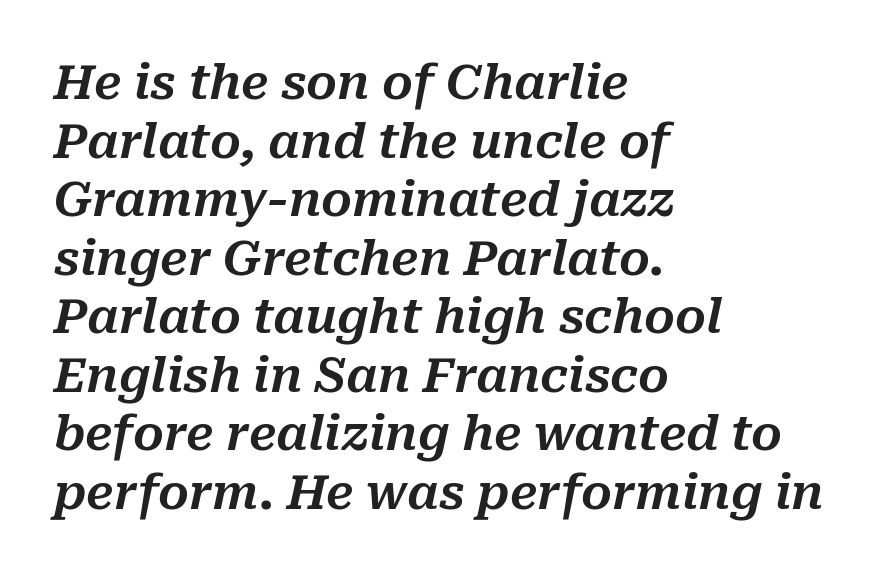
Q: Is the text italic (slanted)? A: Yes, it leans right by about 10 degrees.
Q: Is the text underlined? A: No.
Q: How is the paragraph aligned? A: Left-aligned.
Q: Is the spacing between letters normal or unusually wide? A: Normal.
Q: Width (condensed, normal, or wide)? A: Normal.
Q: Stroke contrast? A: Medium.
Q: x-height? A: Medium.
Q: Monospaced? A: No.
